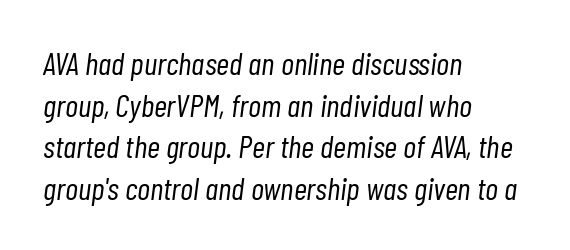
Normally led — the rows are evenly, conventionally spaced. Reading down the block, your eye returns to a fixed left position each line. The strip under each line holds only bare page. Does the lettering tilt? It does — this is italic. The passage shown is typed in a proportional face where columns would drift.
